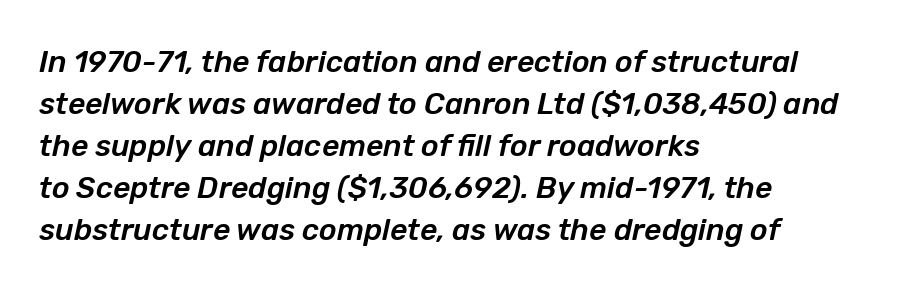
The image shows 30 px text type, italic (leaning right); set left-aligned, normal line spacing (1.4x), normal letter spacing, not underlined; low stroke contrast and a medium x-height.
